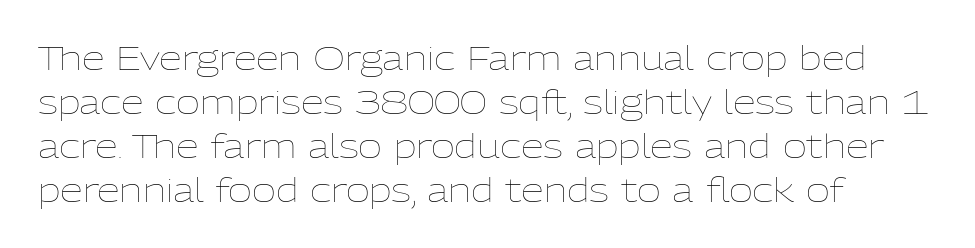
{"italic": "no", "bold": "no", "weight": "thin", "width": "normal", "stroke_contrast": "low", "x_height": "medium", "monospaced": "no", "underline": "no", "align": "left", "line_spacing": "normal", "line_spacing_ratio": 1.33, "letter_spacing": "normal", "letter_spacing_em": 0.0, "glyph_px": 33}
